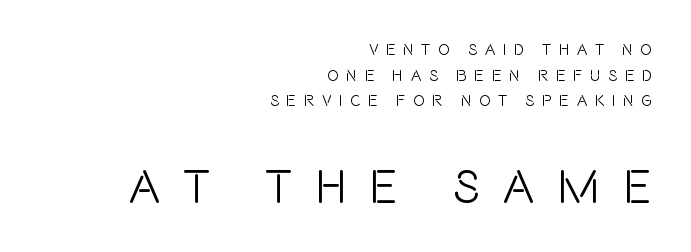
The image shows 48 px light, condensed sans-serif type, upright; set right-aligned, normal line spacing (1.6x), unusually wide letter spacing (+0.47 em), not underlined; the second (bottom) block is 3.0x larger; low stroke contrast and a large x-height.
